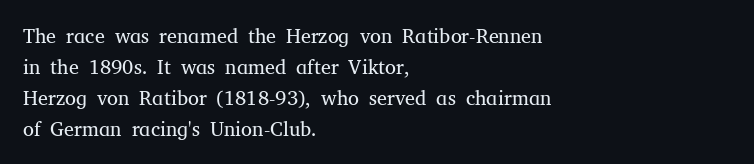
Q: Is the text bold? A: No.
Q: Is the text italic (slanted)? A: No, it is upright.
Q: Is the text underlined? A: No.
Q: How is the paragraph aligned? A: Left-aligned.
Q: Is the spacing between letters normal or unusually wide? A: Normal.
Q: Is the spacing between lines tight, normal or loose? A: Normal.
